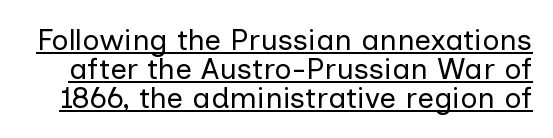
The image shows 30 px regular-weight sans-serif type, upright; set tight line spacing (0.97x), normal letter spacing, underlined; low stroke contrast and a medium x-height.
